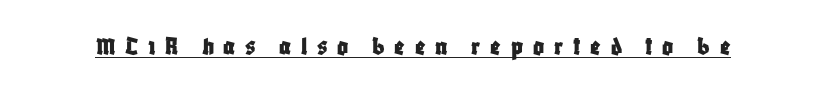
These characters rest on top of a visible drawn line. Posture: vertical. Someone cranked the tracking dial way up on this one.
